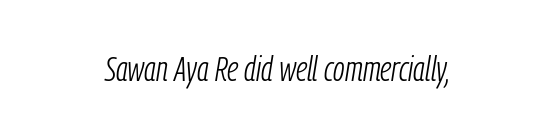
The image shows 35 px light, condensed type, italic (leaning right); set centered, normal letter spacing, not underlined; low stroke contrast and a medium x-height.
